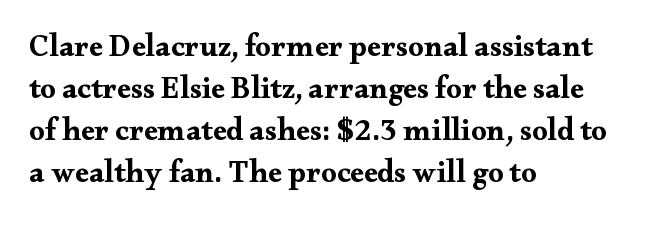
The image shows 31 px bold, wide serif type, upright; set left-aligned, normal line spacing (1.36x), normal letter spacing, not underlined; medium stroke contrast and a small x-height.
